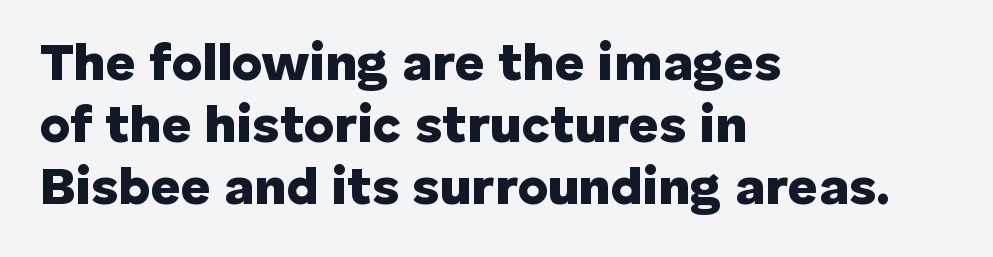
Characters follow at the spacing the type designer built in. Style check: upright. Character widths vary here, with narrow letters taking less room than wide ones. Which margin do the lines hug? The left one — the right edge is uneven. Has an underline been added? It has not.
